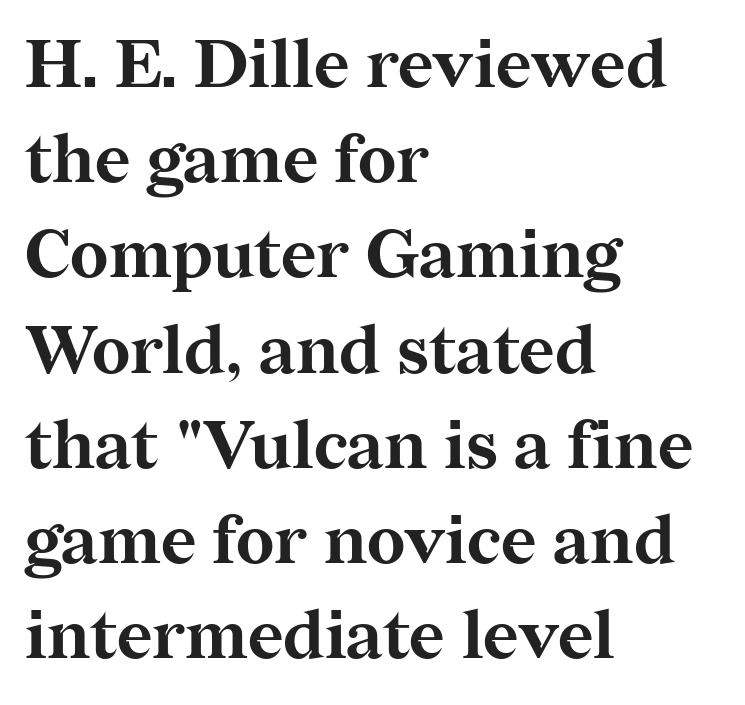
Q: Is the text bold? A: Yes.
Q: Is the text italic (slanted)? A: No, it is upright.
Q: Is the typeface a serif or a sans-serif typeface? A: Serif.
Q: Is the text underlined? A: No.
Q: How is the paragraph aligned? A: Left-aligned.
Q: Is the spacing between letters normal or unusually wide? A: Normal.
Q: Is the spacing between lines tight, normal or loose? A: Normal.
Q: Width (condensed, normal, or wide)? A: Normal.
Q: Stroke contrast? A: Medium.
Q: x-height? A: Medium.
Q: Monospaced? A: No.
